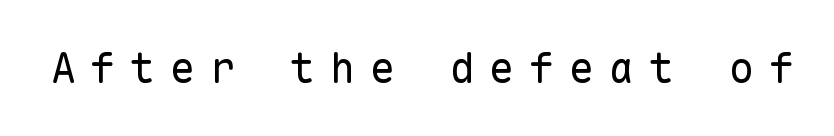
{"serif": "no", "italic": "no", "bold": "no", "weight": "regular", "width": "normal", "stroke_contrast": "low", "x_height": "medium", "monospaced": "yes", "underline": "no", "letter_spacing": "wide", "letter_spacing_em": 0.35, "glyph_px": 42}
